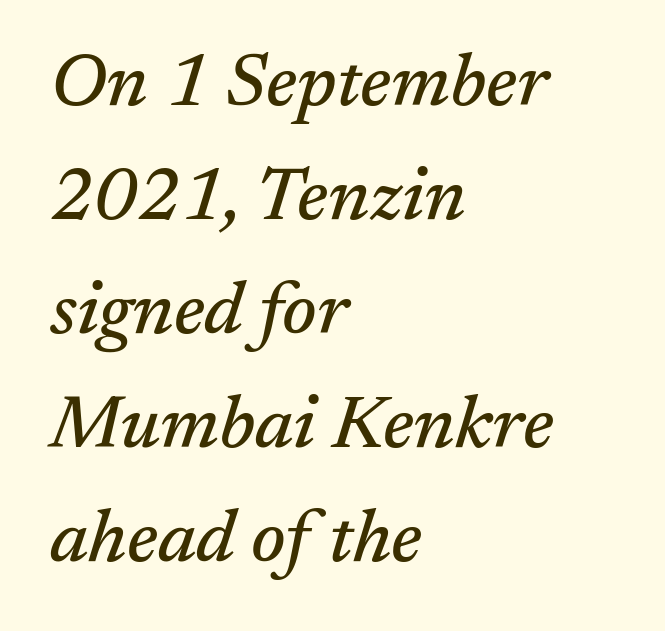
The image shows 74 px serif type, italic (leaning right); set left-aligned, normal line spacing (1.54x), normal letter spacing, not underlined; medium stroke contrast and a medium x-height.
